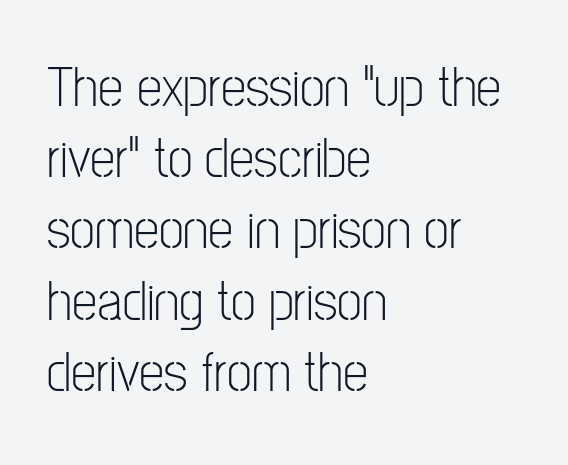
{"serif": "no", "italic": "no", "bold": "no", "weight": "light", "width": "condensed", "stroke_contrast": "low", "x_height": "medium", "monospaced": "no", "underline": "no", "align": "left", "line_spacing": "normal", "line_spacing_ratio": 1.25, "letter_spacing": "normal", "letter_spacing_em": 0.0, "glyph_px": 57}
